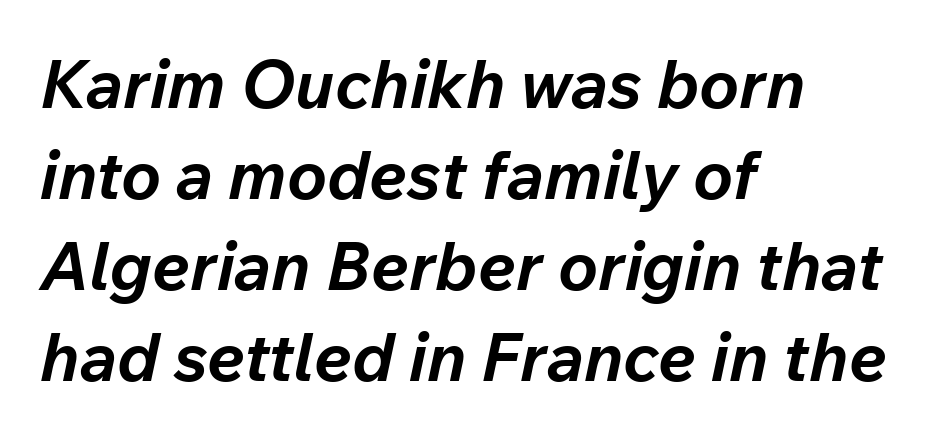
Proportional: the letters do not fall into vertical columns. Horizontal bands of white between lines are of average thickness. Observe the lean: these are italic letterforms. Between one letter and the next there's only the usual sliver of space. Is the type bold? Yes — the strokes are clearly thick and heavy.
